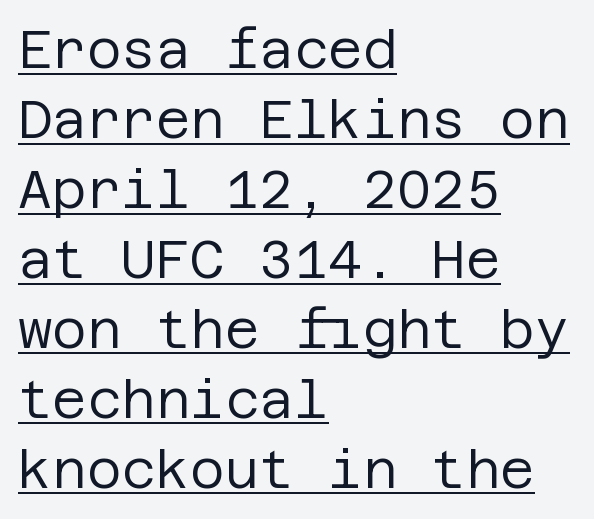
{"serif": "no", "italic": "no", "bold": "no", "weight": "regular", "width": "normal", "stroke_contrast": "low", "x_height": "large", "underline": "yes", "align": "left", "line_spacing": "normal", "line_spacing_ratio": 1.32, "letter_spacing": "normal", "letter_spacing_em": 0.0, "glyph_px": 53}
